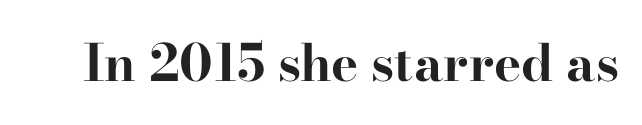
A typesetter would mark this as roman, not italic. A typesetter would call this proportional, since set widths differ per character. Small tapered or slab feet sit at the stroke ends, so this counts as serif. Lines of text with bare space underneath. Does the weight exceed regular? Yes, all the way to bold. The rendering keeps characters at their native spacing.
